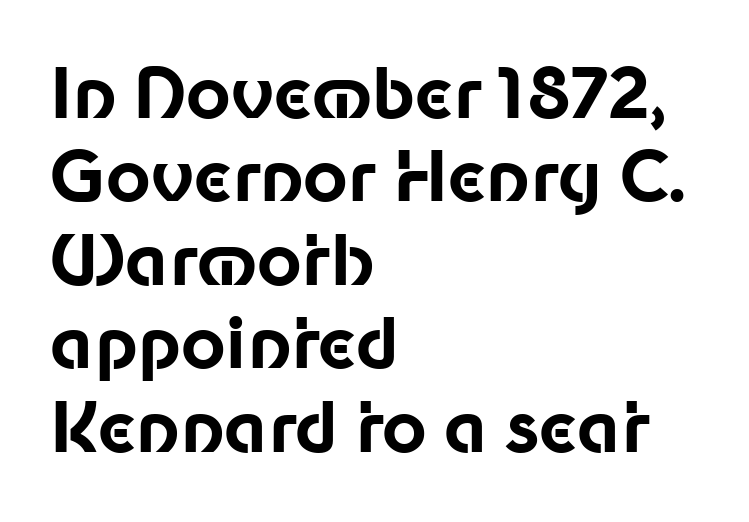
Q: Is the text bold? A: Yes.
Q: Is the text italic (slanted)? A: No, it is upright.
Q: Is the typeface a serif or a sans-serif typeface? A: Sans-serif.
Q: Is the text underlined? A: No.
Q: How is the paragraph aligned? A: Left-aligned.
Q: Is the spacing between letters normal or unusually wide? A: Normal.
Q: Width (condensed, normal, or wide)? A: Normal.
Q: Stroke contrast? A: Low.
Q: x-height? A: Medium.
Q: Monospaced? A: No.
